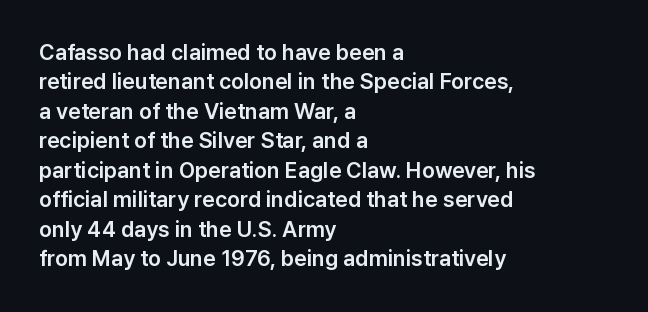
The image shows 22 px text type, upright; set left-aligned, normal line spacing (1.34x), normal letter spacing, not underlined.
